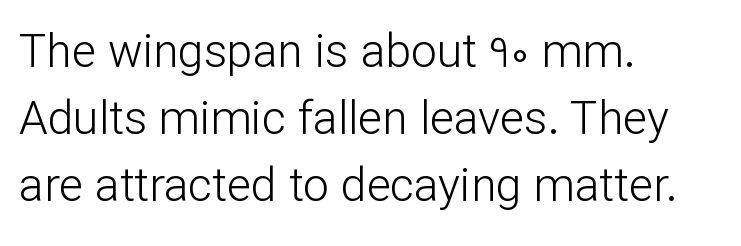
The image shows 46 px light sans-serif type, upright; set left-aligned, normal line spacing (1.46x), normal letter spacing, not underlined; low stroke contrast and a medium x-height.
